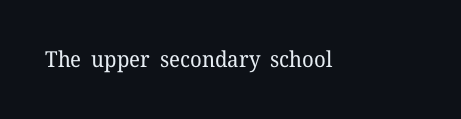
The image shows 22 px text type, upright; set normal letter spacing, not underlined.
